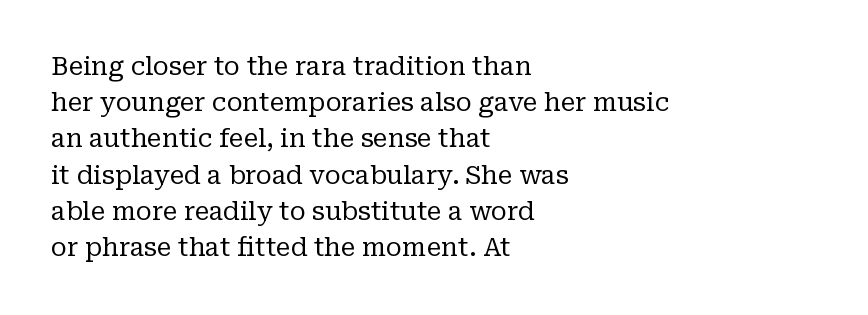
{"italic": "no", "bold": "no", "underline": "no", "align": "left", "line_spacing": "normal", "line_spacing_ratio": 1.45, "letter_spacing": "normal", "letter_spacing_em": 0.0, "glyph_px": 25}
